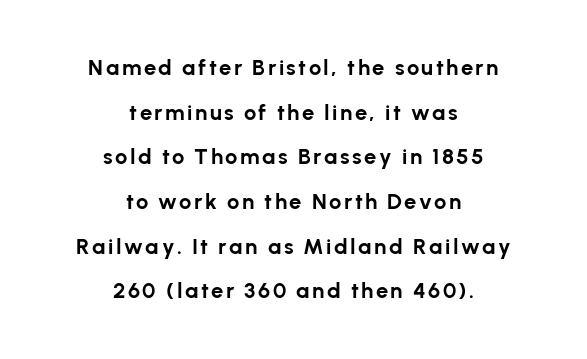
The image shows 22 px bold type, upright; set centered, loose line spacing (2.03x), not underlined.
